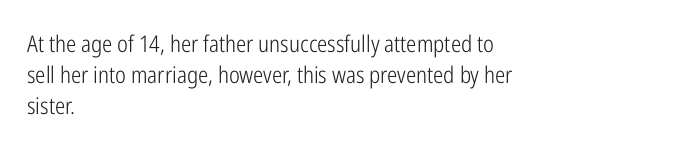
Posture: upright roman. The ragged edge is on the right, which tells us the setting is flush left. Reading down the column, the eye jumps a familiar distance to each next line. The specimen omits any rule beneath the text block's lines. The face looks like a standard text weight, possibly lighter.
